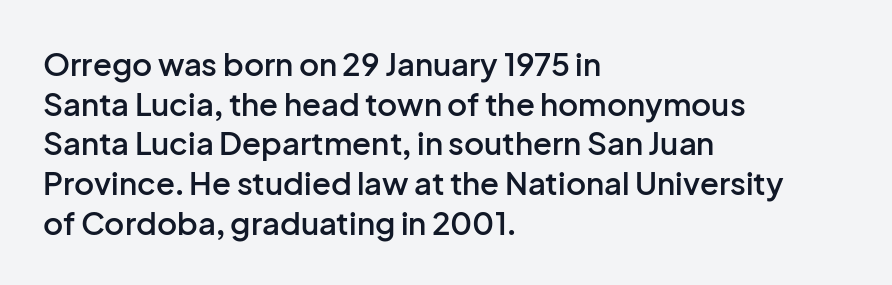
Regarding serifs, this sample does without them. Honestly, the row spacing looks completely unremarkable. You could not count columns in this text — the font is proportionally spaced. Spacing between characters is what you'd get straight out of the box. Line starts are locked; line ends wander.
